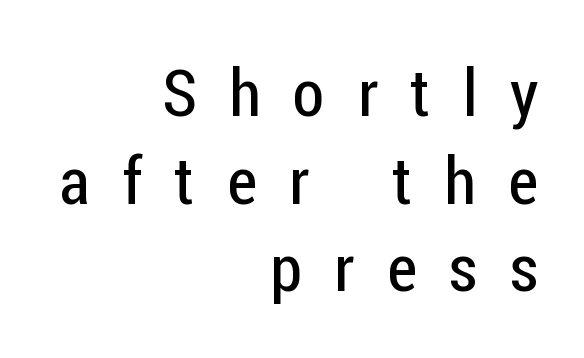
{"serif": "no", "italic": "no", "bold": "no", "weight": "regular", "width": "condensed", "stroke_contrast": "low", "x_height": "medium", "monospaced": "no", "underline": "no", "align": "right", "line_spacing": "normal", "line_spacing_ratio": 1.35, "letter_spacing": "wide", "letter_spacing_em": 0.5, "glyph_px": 65}
